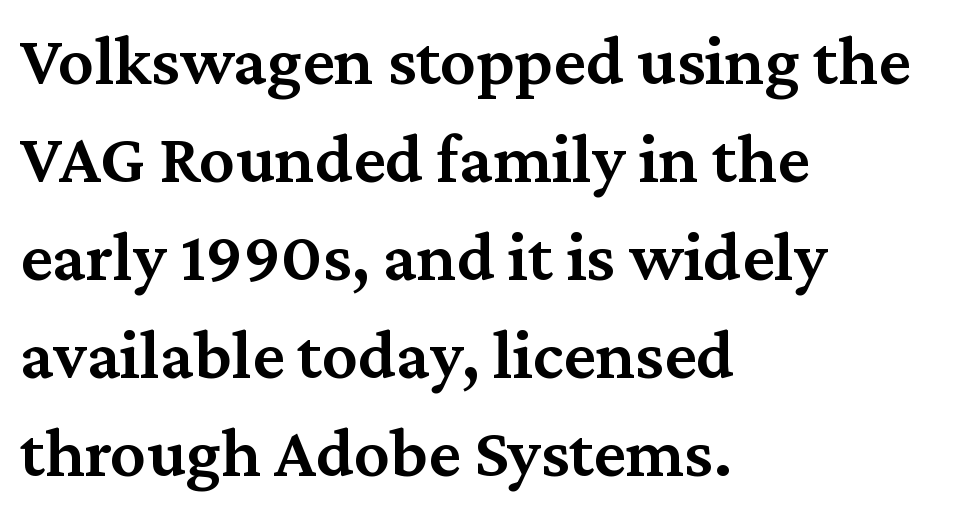
{"serif": "yes", "italic": "no", "bold": "semi", "weight": "semibold", "width": "normal", "stroke_contrast": "medium", "x_height": "medium", "monospaced": "no", "underline": "no", "align": "left", "line_spacing": "normal", "line_spacing_ratio": 1.38, "letter_spacing": "normal", "letter_spacing_em": 0.0, "glyph_px": 71}
